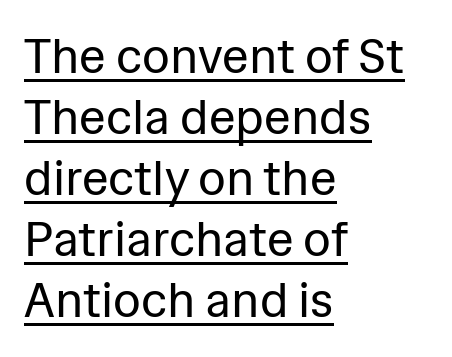
Q: Is the text bold? A: No.
Q: Is the text italic (slanted)? A: No, it is upright.
Q: Is the typeface a serif or a sans-serif typeface? A: Sans-serif.
Q: Is the text underlined? A: Yes.
Q: How is the paragraph aligned? A: Left-aligned.
Q: Is the spacing between letters normal or unusually wide? A: Normal.
Q: Is the spacing between lines tight, normal or loose? A: Normal.
Q: Width (condensed, normal, or wide)? A: Normal.
Q: Stroke contrast? A: Low.
Q: x-height? A: Medium.
Q: Monospaced? A: No.
